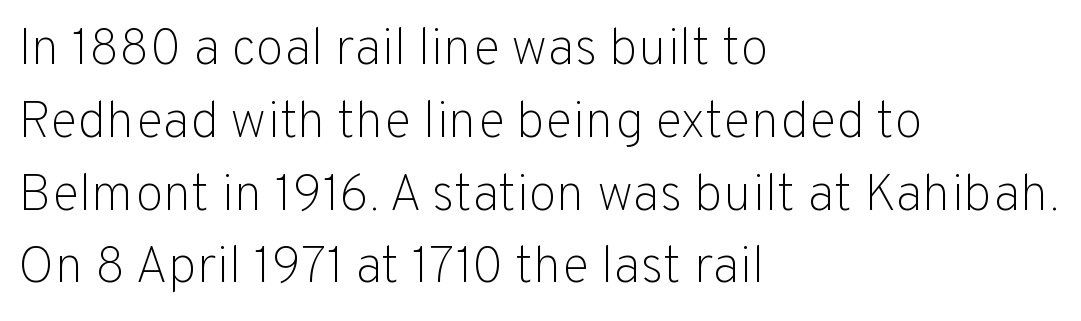
The image shows 52 px light sans-serif type, upright; set left-aligned, normal line spacing (1.4x), normal letter spacing, not underlined; low stroke contrast and a medium x-height.
